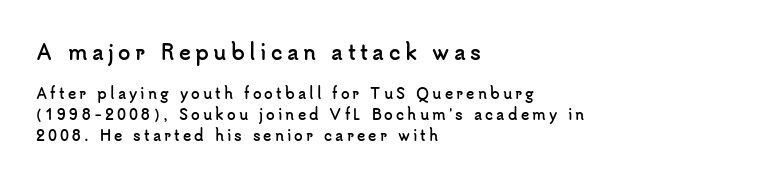
The image shows 20 px bold type, upright; set left-aligned, normal line spacing (1.51x), unusually wide letter spacing (+0.22 em), not underlined; the first (top) block is 1.43x larger.
